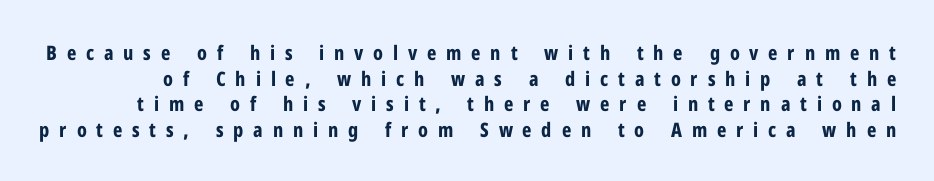
The image shows 20 px bold type, upright; set normal line spacing (1.28x), unusually wide letter spacing (+0.49 em), not underlined.
